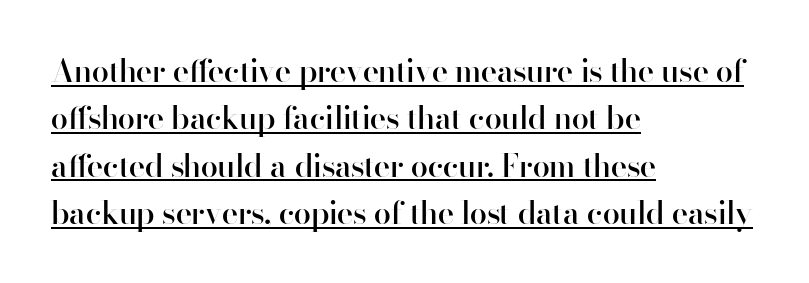
The image shows 31 px semibold sans-serif type, upright; set left-aligned, normal line spacing (1.53x), normal letter spacing, underlined; high stroke contrast and a small x-height.
